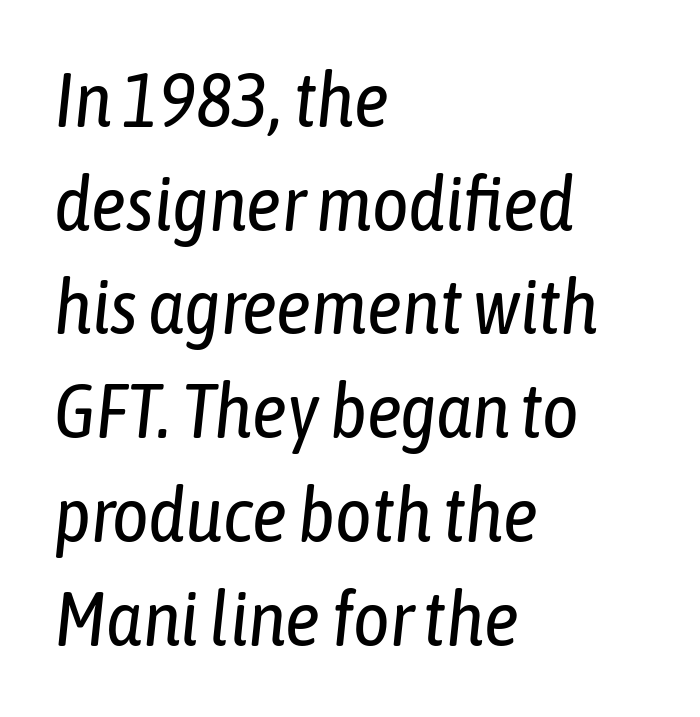
Q: Is the text bold? A: No.
Q: Is the text italic (slanted)? A: Yes, it leans right by about 6 degrees.
Q: Is the text underlined? A: No.
Q: How is the paragraph aligned? A: Left-aligned.
Q: Is the spacing between letters normal or unusually wide? A: Normal.
Q: Is the spacing between lines tight, normal or loose? A: Normal.
Q: Width (condensed, normal, or wide)? A: Condensed.
Q: Stroke contrast? A: Low.
Q: x-height? A: Medium.
Q: Monospaced? A: No.
